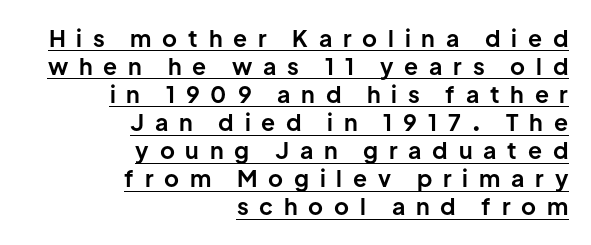
Q: Is the text bold? A: Yes.
Q: Is the text italic (slanted)? A: No, it is upright.
Q: Is the text underlined? A: Yes.
Q: How is the paragraph aligned? A: Right-aligned.
Q: Is the spacing between letters normal or unusually wide? A: Unusually wide.
